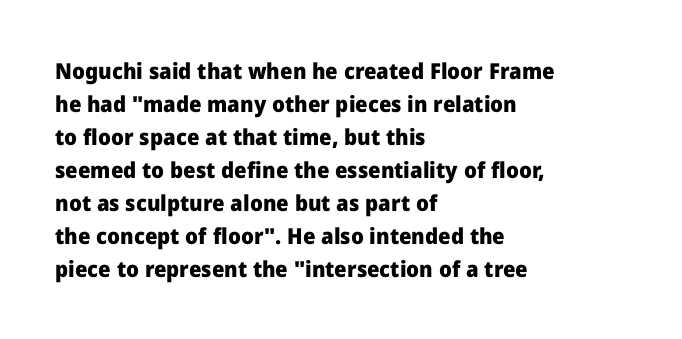
The image shows 22 px bold type, upright; set left-aligned, normal line spacing (1.5x), normal letter spacing, not underlined.
